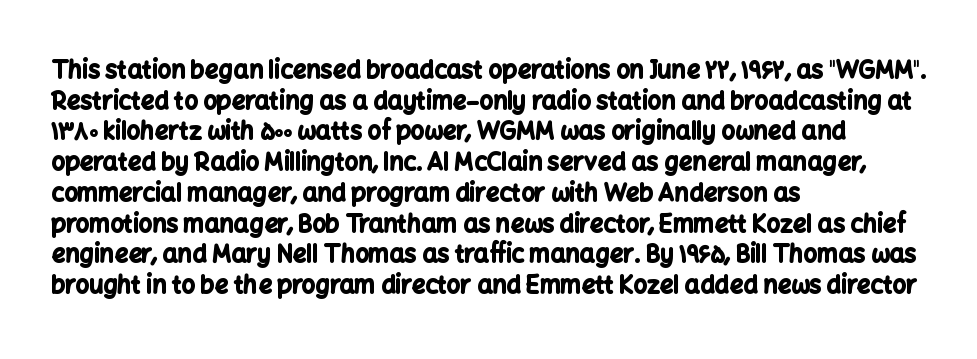
Summary of weight: heavy, a full bold. Tracking value appears to be zero — textbook default spacing. No italicization has been applied; the sample stays upright. The words here are not underlined. A normal amount of white space separates one row of letters from the next.
